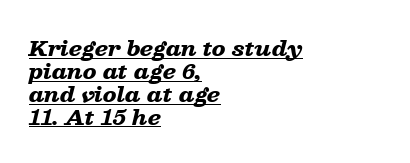
Inter-character spacing is left at the font's built-in metrics. The lines are packed closely together with very little leading. If you drew a line through each stem, it would be angled. The string is rendered with underlining switched on. Is the type bold? Yes — the strokes are clearly thick and heavy.
